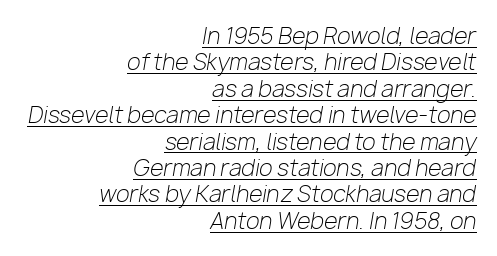
{"italic": "yes", "lean": "right", "slant_degrees": 10, "bold": "no", "underline": "yes", "align": "right", "line_spacing_ratio": 1.2, "letter_spacing": "normal", "letter_spacing_em": 0.0, "glyph_px": 22}
